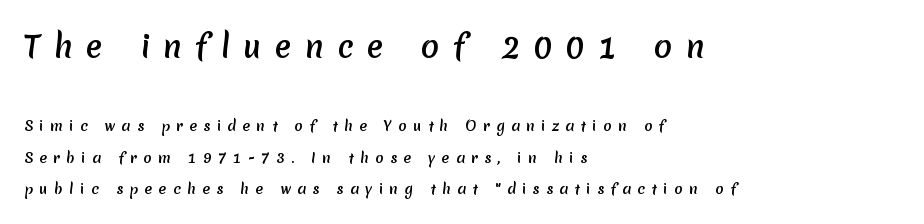
{"serif": "no", "width": "normal", "stroke_contrast": "medium", "x_height": "medium", "monospaced": "no", "underline": "no", "align": "left", "line_spacing": "loose", "line_spacing_ratio": 2.25, "letter_spacing": "wide", "letter_spacing_em": 0.45, "larger_block": "first", "size_ratio": 2.14, "glyph_px": 30}
